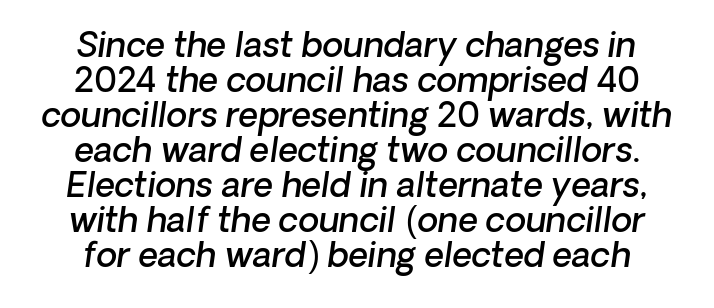
The image shows 34 px semibold sans-serif type; set tight line spacing (1.03x), normal letter spacing, not underlined; low stroke contrast and a medium x-height.
